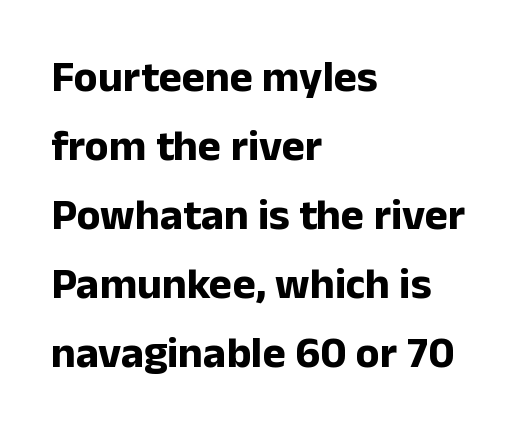
Q: Is the text bold? A: Yes.
Q: Is the text italic (slanted)? A: No, it is upright.
Q: Is the typeface a serif or a sans-serif typeface? A: Sans-serif.
Q: Is the text underlined? A: No.
Q: How is the paragraph aligned? A: Left-aligned.
Q: Is the spacing between letters normal or unusually wide? A: Normal.
Q: Is the spacing between lines tight, normal or loose? A: Normal.
Q: Width (condensed, normal, or wide)? A: Normal.
Q: Stroke contrast? A: Low.
Q: x-height? A: Medium.
Q: Monospaced? A: No.
